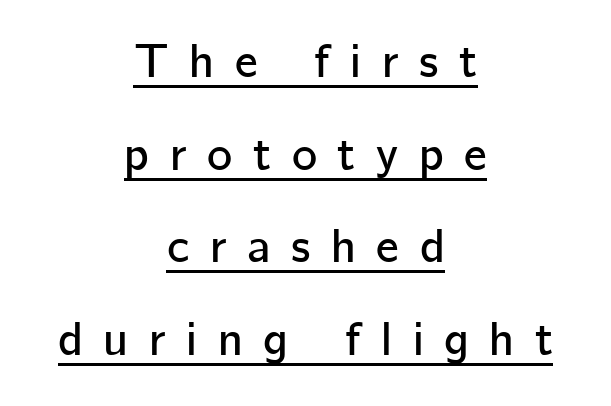
{"serif": "no", "italic": "no", "width": "normal", "stroke_contrast": "low", "x_height": "medium", "monospaced": "no", "underline": "yes", "align": "center", "line_spacing": "loose", "line_spacing_ratio": 1.93, "letter_spacing": "wide", "letter_spacing_em": 0.43, "glyph_px": 48}
